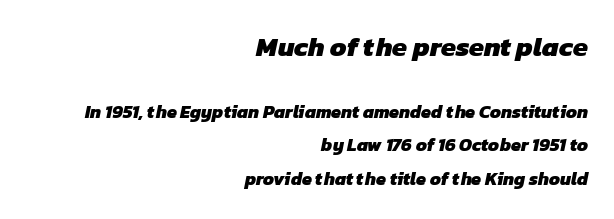
The image shows 27 px bold type; set right-aligned, line spacing 1.86x, normal letter spacing, not underlined; the first (top) block is 1.5x larger.
